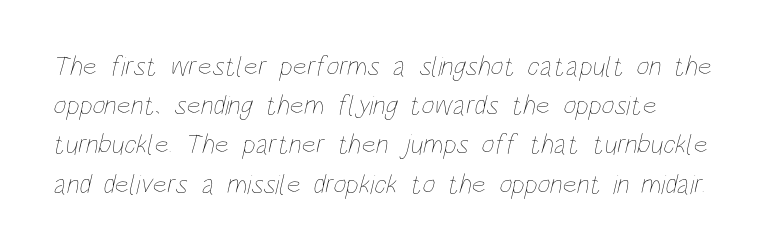
{"bold": "no", "weight": "thin", "width": "condensed", "stroke_contrast": "low", "x_height": "large", "monospaced": "no", "underline": "no", "align": "left", "line_spacing": "normal", "line_spacing_ratio": 1.4, "letter_spacing": "normal", "letter_spacing_em": 0.0, "glyph_px": 28}
